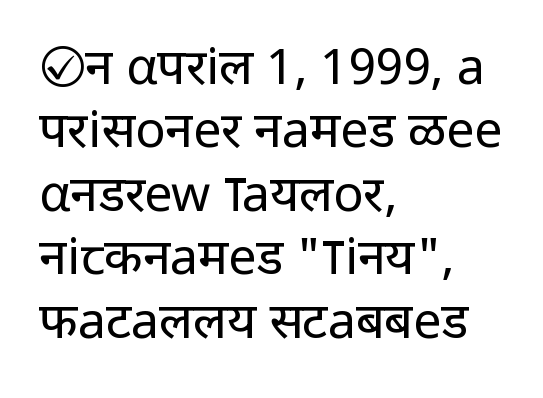
Q: Is the text bold? A: No.
Q: Is the text italic (slanted)? A: No, it is upright.
Q: Is the typeface a serif or a sans-serif typeface? A: Sans-serif.
Q: Is the text underlined? A: No.
Q: How is the paragraph aligned? A: Left-aligned.
Q: Is the spacing between letters normal or unusually wide? A: Normal.
Q: Is the spacing between lines tight, normal or loose? A: Normal.
Q: Width (condensed, normal, or wide)? A: Normal.
Q: Stroke contrast? A: Low.
Q: x-height? A: Medium.
Q: Monospaced? A: No.
